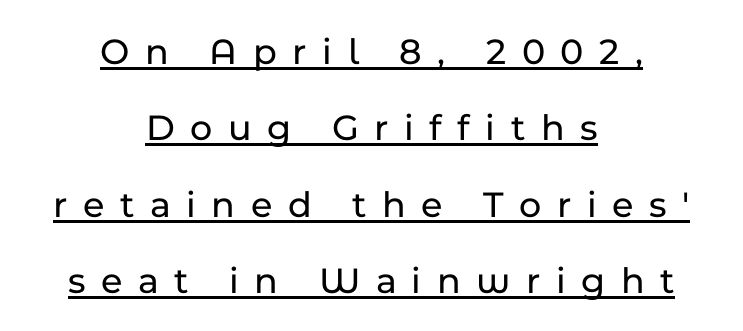
The rendering uses natural spacing where letterforms have individual widths. Every word sits above its own underline. Nope, no serifs anywhere on these letters. This sample uses an upright cut, with every glyph sitting square on the baseline.
